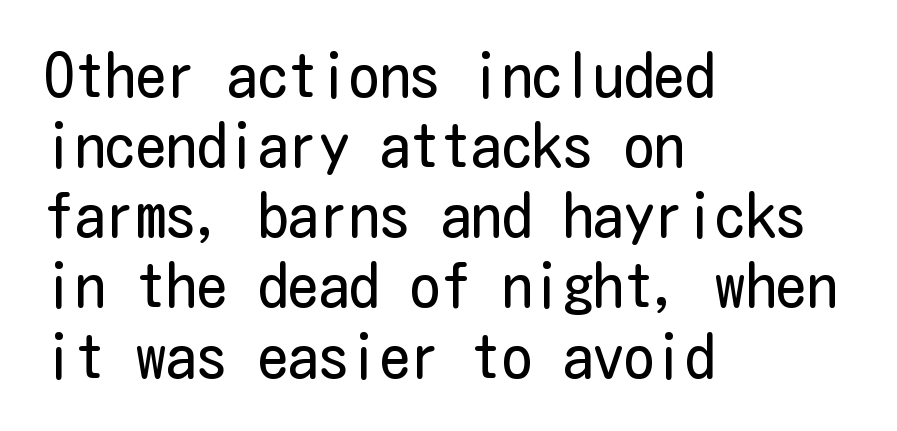
{"serif": "no", "italic": "no", "bold": "no", "weight": "regular", "width": "condensed", "stroke_contrast": "low", "x_height": "medium", "underline": "no", "align": "left", "line_spacing": "tight", "line_spacing_ratio": 1.15, "letter_spacing": "normal", "letter_spacing_em": 0.0, "glyph_px": 61}
